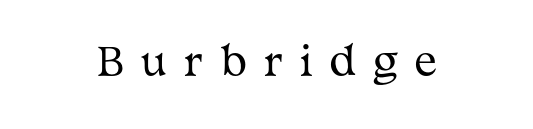
The image shows 38 px regular-weight, wide serif type, upright; set unusually wide letter spacing (+0.44 em), not underlined; medium stroke contrast and a medium x-height.
